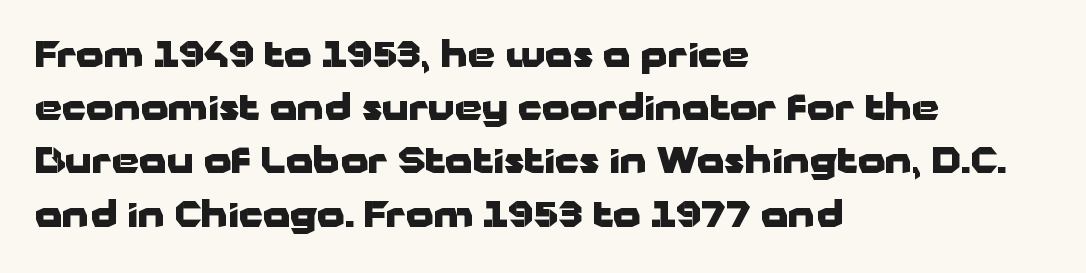
Nope, not italic — everything's standing straight. Quick note: underline off. How are the letters spaced? Ordinarily, with no added tracking. The paragraph has a hard left edge and a soft right edge.
